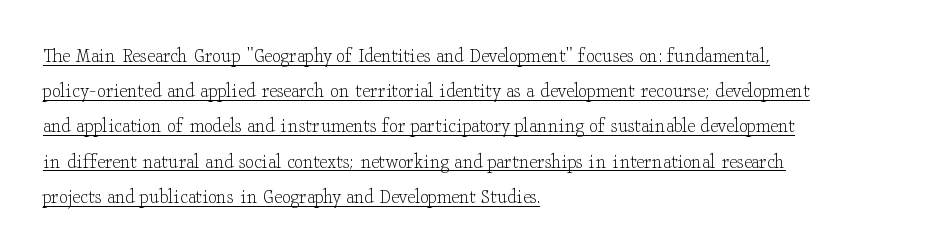
{"italic": "no", "bold": "no", "underline": "yes", "align": "left", "line_spacing": "normal", "line_spacing_ratio": 1.6, "letter_spacing": "normal", "letter_spacing_em": 0.0, "glyph_px": 22}
